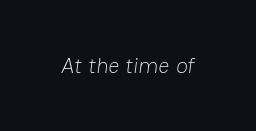
{"bold": "no", "underline": "no", "letter_spacing": "normal", "letter_spacing_em": 0.0, "glyph_px": 22}
